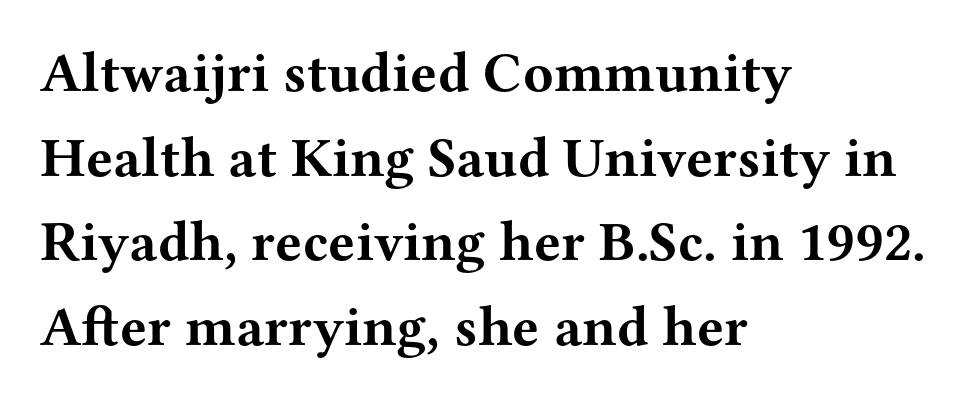
Q: Is the text bold? A: Yes.
Q: Is the text italic (slanted)? A: No, it is upright.
Q: Is the typeface a serif or a sans-serif typeface? A: Serif.
Q: Is the text underlined? A: No.
Q: How is the paragraph aligned? A: Left-aligned.
Q: Is the spacing between letters normal or unusually wide? A: Normal.
Q: Is the spacing between lines tight, normal or loose? A: Normal.
Q: Width (condensed, normal, or wide)? A: Wide.
Q: Stroke contrast? A: Medium.
Q: x-height? A: Medium.
Q: Monospaced? A: No.
